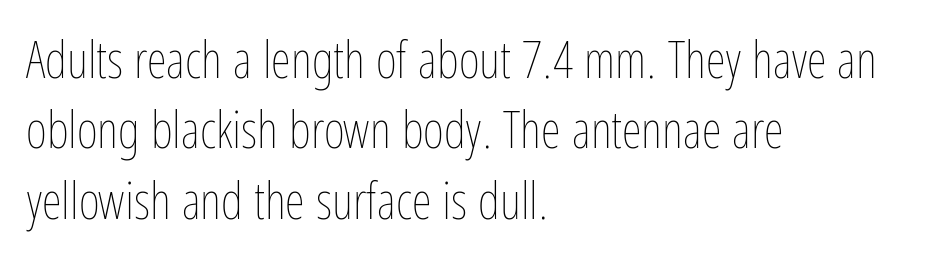
Q: Is the text bold? A: No.
Q: Is the text italic (slanted)? A: No, it is upright.
Q: Is the text underlined? A: No.
Q: How is the paragraph aligned? A: Left-aligned.
Q: Is the spacing between letters normal or unusually wide? A: Normal.
Q: Is the spacing between lines tight, normal or loose? A: Normal.
Q: Width (condensed, normal, or wide)? A: Condensed.
Q: Stroke contrast? A: Low.
Q: x-height? A: Medium.
Q: Monospaced? A: No.
